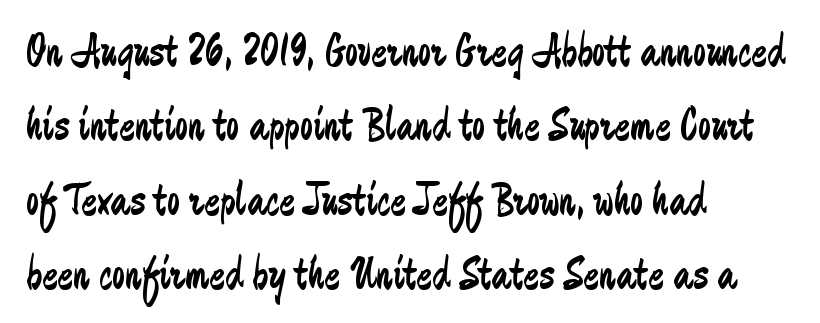
Leading: standard. Think standard paragraph weight, or any step lighter than that. Tracking value appears to be zero — textbook default spacing. This rendering employs a face without finishing strokes, i.e., a sans-serif. The string is rendered with underlining switched off.
